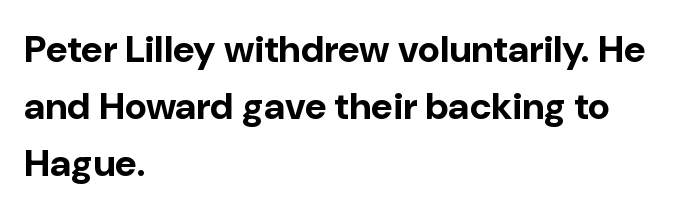
This sample is left-justified, so line endings fall wherever the words run out. Heft: maximum for text — a bold. The rendering uses natural spacing where letterforms have individual widths. Tracking here is standard; glyphs follow each other at the usual distance.
